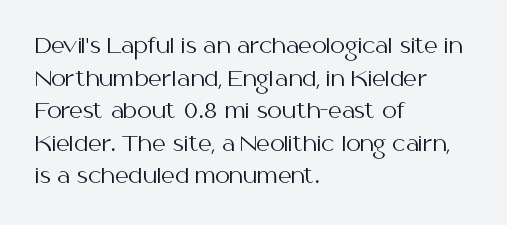
Q: Is the text bold? A: No.
Q: Is the text italic (slanted)? A: No, it is upright.
Q: Is the text underlined? A: No.
Q: How is the paragraph aligned? A: Left-aligned.
Q: Is the spacing between letters normal or unusually wide? A: Normal.
Q: Is the spacing between lines tight, normal or loose? A: Normal.
